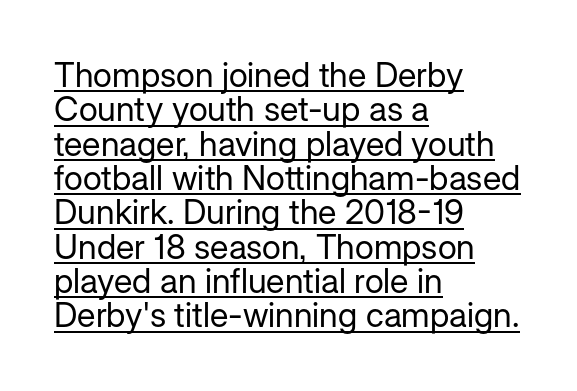
{"serif": "no", "italic": "no", "bold": "no", "weight": "regular", "width": "normal", "stroke_contrast": "low", "x_height": "medium", "monospaced": "no", "underline": "yes", "align": "left", "line_spacing": "tight", "line_spacing_ratio": 1.01, "letter_spacing": "normal", "letter_spacing_em": 0.0, "glyph_px": 34}
